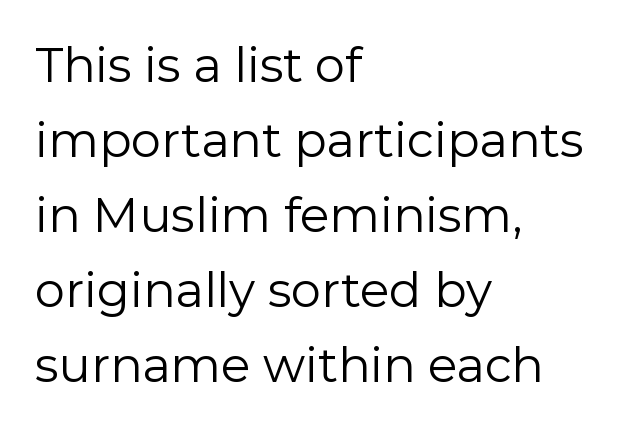
No italicization has been applied; the sample stays upright. This sample has the flowing, uneven cadence of proportional lettering. Rule under the text: the space is simply empty. Examine the stroke ends and you'll find no serifs.
